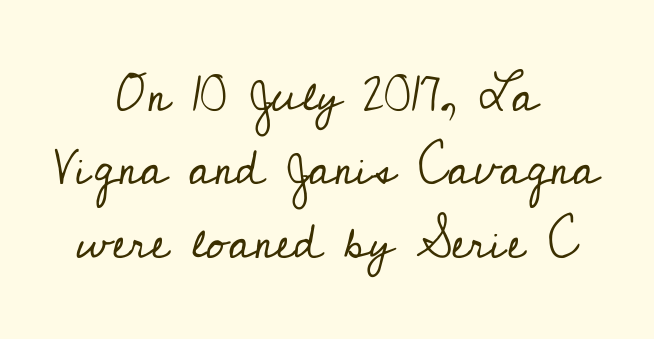
Q: Is the text bold? A: No.
Q: Is the text italic (slanted)? A: Yes.
Q: Is the typeface a serif or a sans-serif typeface? A: Serif.
Q: Is the text underlined? A: No.
Q: How is the paragraph aligned? A: Centered.
Q: Is the spacing between letters normal or unusually wide? A: Normal.
Q: Is the spacing between lines tight, normal or loose? A: Normal.
Q: Width (condensed, normal, or wide)? A: Normal.
Q: Stroke contrast? A: Low.
Q: x-height? A: Small.
Q: Monospaced? A: No.
